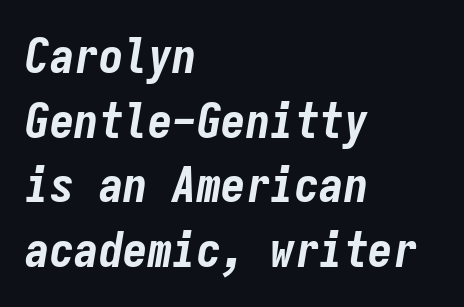
The image shows 49 px bold, condensed type, italic (leaning right), monospaced; set left-aligned, normal line spacing (1.32x), normal letter spacing, not underlined; low stroke contrast and a medium x-height.
